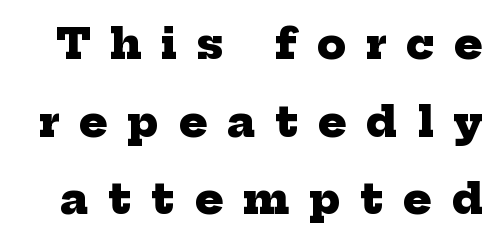
{"serif": "yes", "bold": "yes", "weight": "heavy", "width": "normal", "stroke_contrast": "low", "x_height": "medium", "monospaced": "no", "underline": "no", "line_spacing_ratio": 1.85, "letter_spacing": "wide", "letter_spacing_em": 0.47, "glyph_px": 42}
